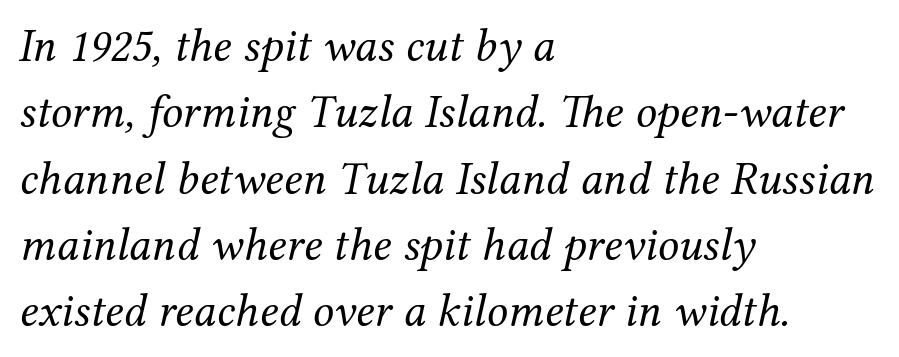
Spacing verdict: proportional, widths tailored to each character. Stems here are at most as thick as an everyday book face. The block of text has a typical density, with ordinary space between rows. One-word summary of the alignment: left. Old-style or modern, the face here clearly has serifs.
